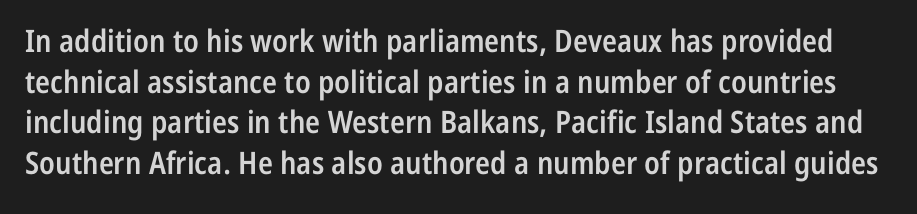
{"serif": "no", "italic": "no", "bold": "semi", "weight": "semibold", "width": "condensed", "stroke_contrast": "low", "x_height": "medium", "monospaced": "no", "underline": "no", "line_spacing": "normal", "line_spacing_ratio": 1.31, "letter_spacing": "normal", "letter_spacing_em": 0.0, "glyph_px": 31}
